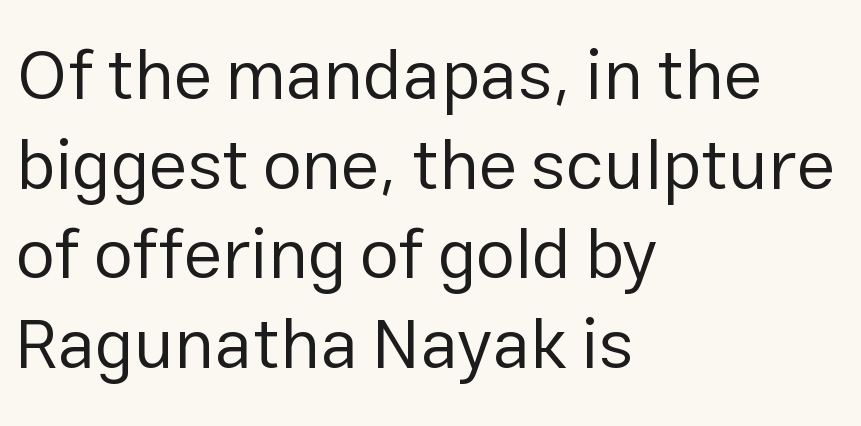
Q: Is the text bold? A: No.
Q: Is the text italic (slanted)? A: No, it is upright.
Q: Is the typeface a serif or a sans-serif typeface? A: Sans-serif.
Q: Is the text underlined? A: No.
Q: How is the paragraph aligned? A: Left-aligned.
Q: Is the spacing between letters normal or unusually wide? A: Normal.
Q: Is the spacing between lines tight, normal or loose? A: Normal.
Q: Width (condensed, normal, or wide)? A: Normal.
Q: Stroke contrast? A: Low.
Q: x-height? A: Medium.
Q: Monospaced? A: No.
